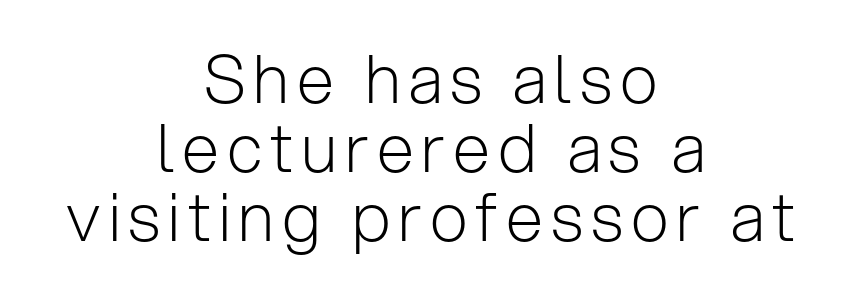
Looks like regular typesetting: each glyph gets only the width it needs. Does the copy run flush right? No — it is centered line by line. Heaviness? Minimal to ordinary, like unemphasized prose. These lines are composed in type without serifs. Ascenders rise straight up at ninety degrees. The gap between lines stays unmarked.
